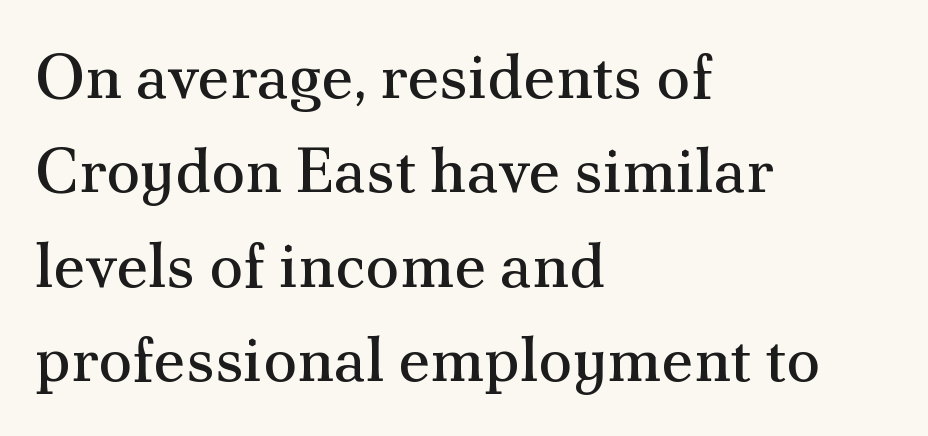
Q: Is the text bold? A: No.
Q: Is the text italic (slanted)? A: No, it is upright.
Q: Is the typeface a serif or a sans-serif typeface? A: Serif.
Q: Is the text underlined? A: No.
Q: How is the paragraph aligned? A: Left-aligned.
Q: Is the spacing between letters normal or unusually wide? A: Normal.
Q: Is the spacing between lines tight, normal or loose? A: Normal.
Q: Width (condensed, normal, or wide)? A: Normal.
Q: Stroke contrast? A: Medium.
Q: x-height? A: Small.
Q: Monospaced? A: No.
